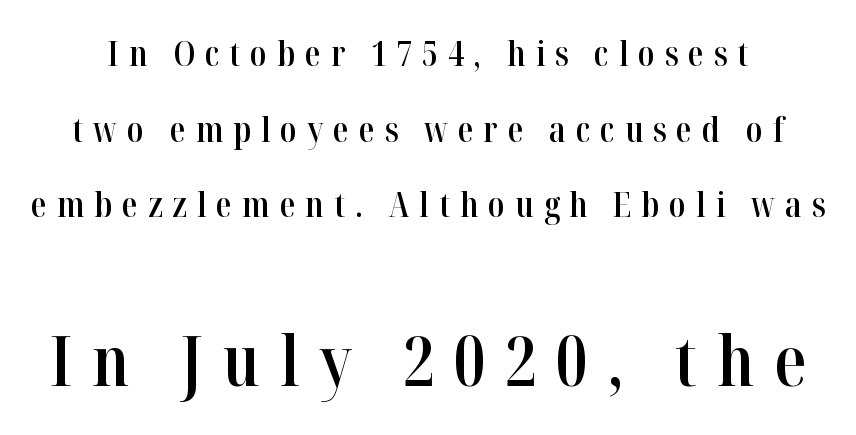
The tracking reads as deliberately expanded to a designer's eye. Spacing verdict: proportional, widths tailored to each character. Slightly chunky letters — semibold, I'd say, not full bold. The second block has been scaled up relative to the first.
